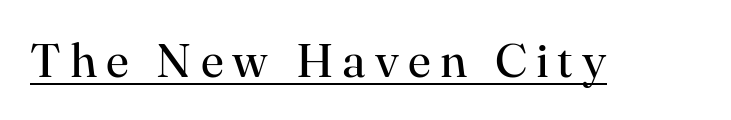
{"serif": "yes", "italic": "no", "bold": "no", "weight": "regular", "width": "normal", "stroke_contrast": "high", "x_height": "small", "monospaced": "no", "underline": "yes", "glyph_px": 48}
